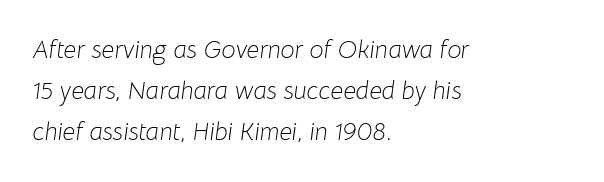
Q: Is the text bold? A: No.
Q: Is the text italic (slanted)? A: Yes, it leans right by about 8 degrees.
Q: Is the text underlined? A: No.
Q: How is the paragraph aligned? A: Left-aligned.
Q: Is the spacing between letters normal or unusually wide? A: Normal.
Q: Is the spacing between lines tight, normal or loose? A: Normal.
